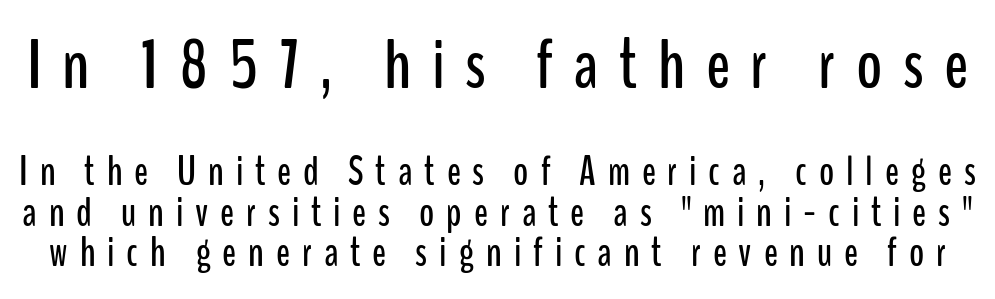
Q: Is the text italic (slanted)? A: No, it is upright.
Q: Is the typeface a serif or a sans-serif typeface? A: Sans-serif.
Q: Is the text underlined? A: No.
Q: Is the spacing between letters normal or unusually wide? A: Unusually wide.
Q: Is the spacing between lines tight, normal or loose? A: Tight.
Q: Which block of text is set in a larger size, the first (top) or the second (bottom)? A: The first (top) one.
Q: Width (condensed, normal, or wide)? A: Condensed.
Q: Stroke contrast? A: Low.
Q: x-height? A: Medium.
Q: Monospaced? A: No.
